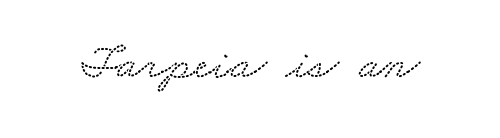
{"serif": "yes", "width": "wide", "stroke_contrast": "medium", "x_height": "small", "monospaced": "no", "underline": "no", "letter_spacing": "normal", "letter_spacing_em": 0.0, "glyph_px": 49}
